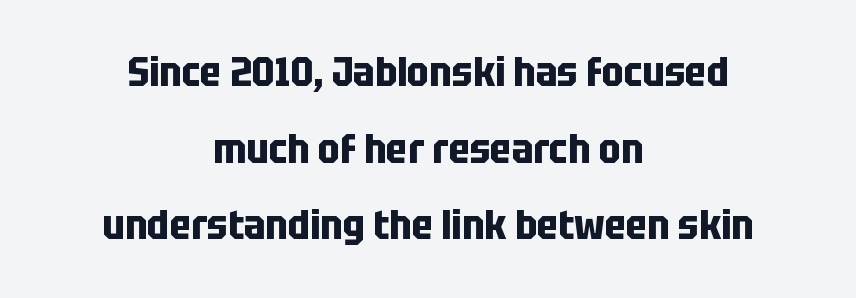
Q: Is the text bold? A: Yes.
Q: Is the text italic (slanted)? A: No, it is upright.
Q: Is the typeface a serif or a sans-serif typeface? A: Sans-serif.
Q: Is the text underlined? A: No.
Q: How is the paragraph aligned? A: Centered.
Q: Is the spacing between letters normal or unusually wide? A: Normal.
Q: Width (condensed, normal, or wide)? A: Condensed.
Q: Stroke contrast? A: Low.
Q: x-height? A: Large.
Q: Monospaced? A: No.
